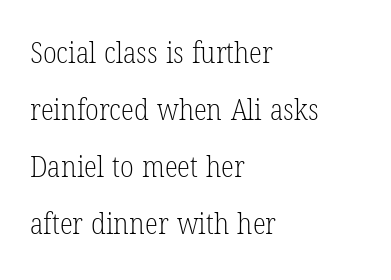
The image shows 30 px light, condensed serif type, upright; set left-aligned, loose line spacing (1.9x), normal letter spacing, not underlined; low stroke contrast and a medium x-height.
